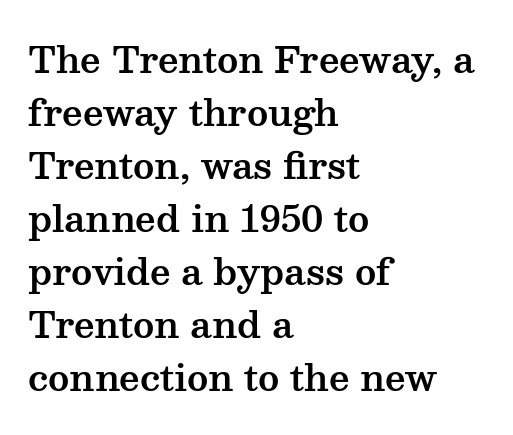
A typesetter would call this proportional, since set widths differ per character. The zone under the glyphs is completely vacant. Look at the tracking — it's just the regular setting, nothing added. Posture: straight, roman, zero tilt. The rendering uses a moderate line-height, typical for paragraphs.
